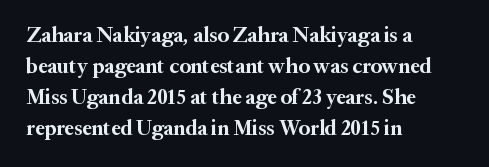
Posture: vertical. A classic flush-left, rag-right setting is used for this passage. Horizontal bands of white between lines are of average thickness. Each word holds together tightly as a unit, with standard inter-letter gaps. The font is running at its bold setting.
